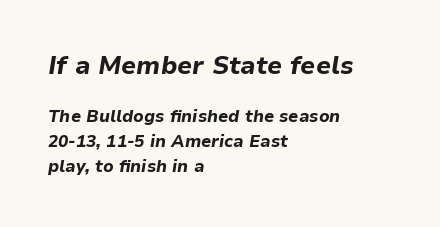
The image shows 25 px bold type, italic (leaning right); set left-aligned, normal line spacing (1.46x), normal letter spacing, not underlined; the first (top) block is 1.47x larger.
